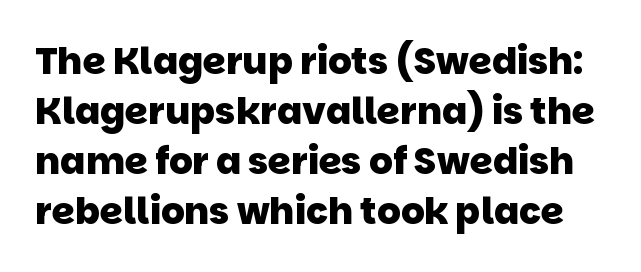
The letterforms sit shoulder to shoulder at normal distance. This sample has the flowing, uneven cadence of proportional lettering. The area under the type is left untouched. Leading: standard. The glyphs have the mass of a bold cut.
